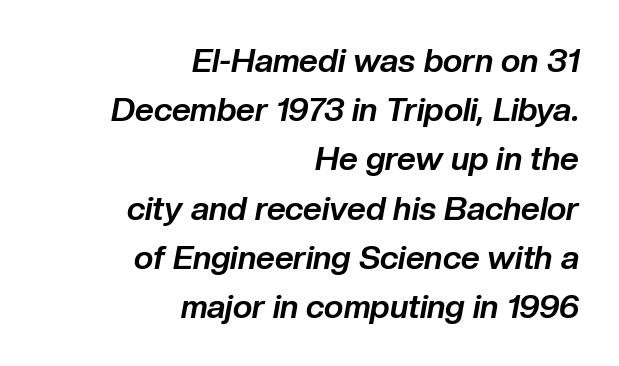
{"italic": "yes", "lean": "right", "slant_degrees": 10, "bold": "yes", "weight": "bold", "width": "normal", "stroke_contrast": "low", "x_height": "medium", "monospaced": "no", "underline": "no", "align": "right", "line_spacing": "normal", "line_spacing_ratio": 1.49, "letter_spacing": "normal", "letter_spacing_em": 0.0, "glyph_px": 33}
